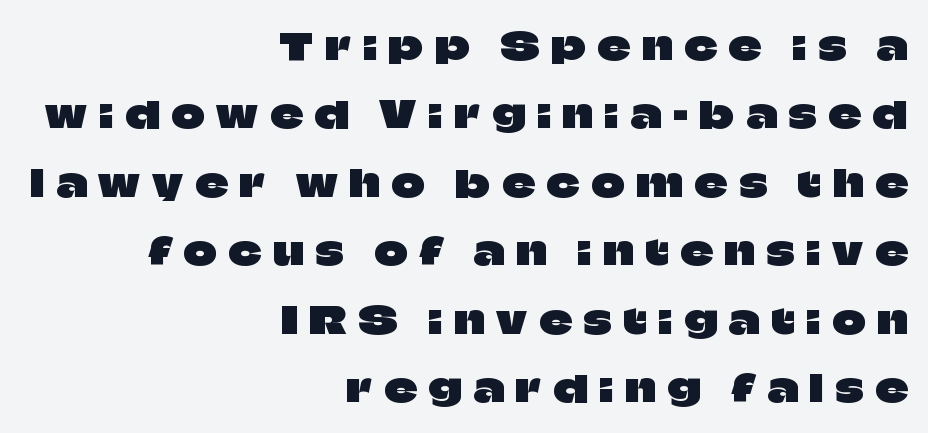
The image shows 36 px sans-serif type, upright; set right-aligned, loose line spacing (1.9x), unusually wide letter spacing (+0.33 em), not underlined; low stroke contrast and a large x-height.
